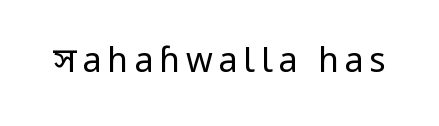
The image shows 34 px regular-weight, condensed sans-serif type, upright; set not underlined; low stroke contrast.
